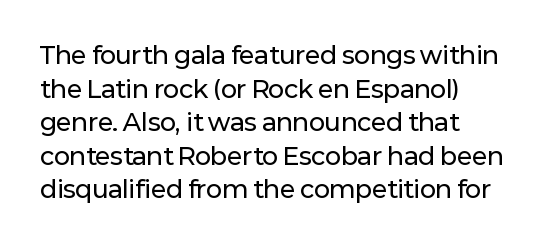
{"italic": "no", "underline": "no", "align": "left", "line_spacing": "normal", "line_spacing_ratio": 1.4, "letter_spacing": "normal", "letter_spacing_em": 0.0, "glyph_px": 24}
